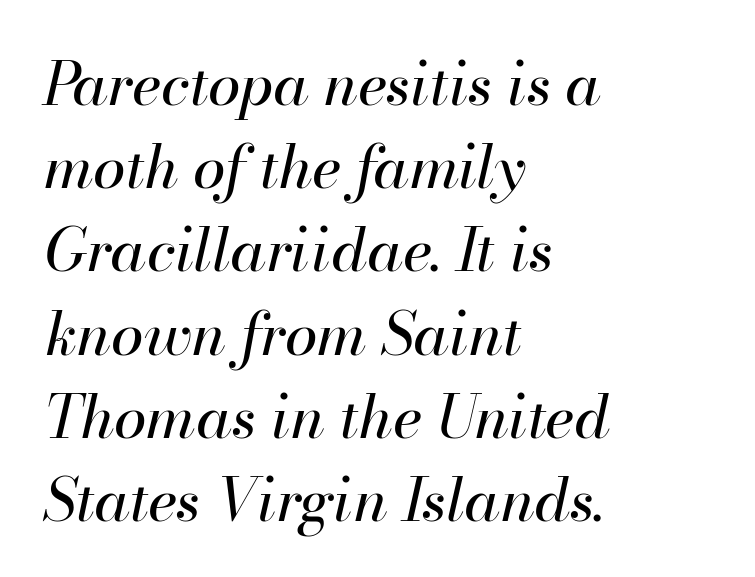
{"italic": "yes", "lean": "right", "slant_degrees": 13, "bold": "no", "weight": "regular", "width": "normal", "stroke_contrast": "high", "x_height": "small", "monospaced": "no", "underline": "no", "align": "left", "line_spacing": "normal", "line_spacing_ratio": 1.41, "letter_spacing": "normal", "letter_spacing_em": 0.0, "glyph_px": 59}
